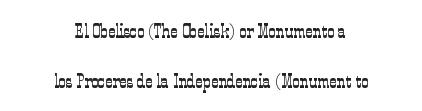
Q: Is the text bold? A: No.
Q: Is the text italic (slanted)? A: No, it is upright.
Q: Is the text underlined? A: No.
Q: How is the paragraph aligned? A: Centered.
Q: Is the spacing between letters normal or unusually wide? A: Normal.
Q: Is the spacing between lines tight, normal or loose? A: Loose.
